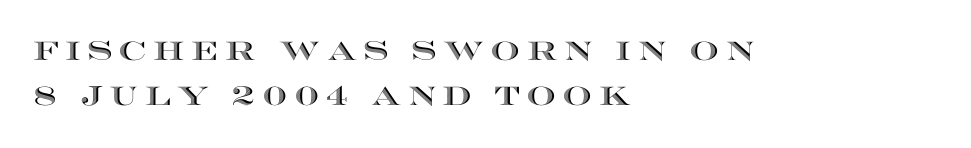
Q: Is the text italic (slanted)? A: No, it is upright.
Q: Is the text underlined? A: No.
Q: How is the paragraph aligned? A: Left-aligned.
Q: Is the spacing between letters normal or unusually wide? A: Unusually wide.
